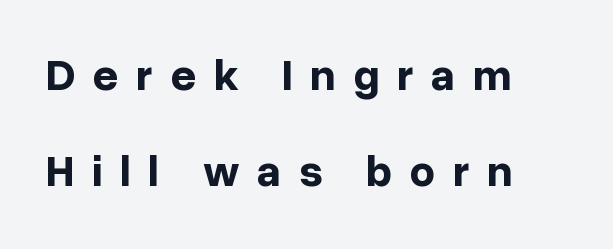
The image shows 44 px bold sans-serif type, upright; set left-aligned, loose line spacing (2.19x), unusually wide letter spacing (+0.4 em), not underlined; low stroke contrast and a medium x-height.
